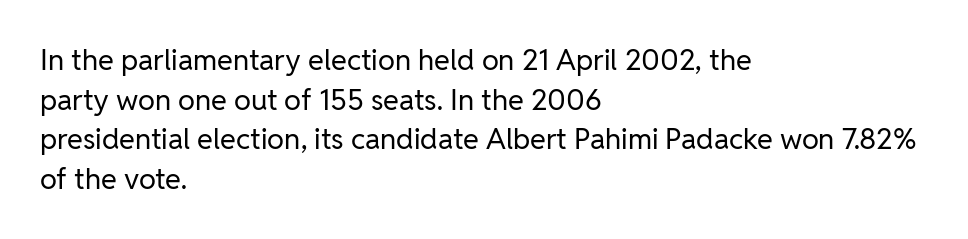
Look at the bottom of the vertical strokes: they stop flat, with no serifs. The letterforms sit shoulder to shoulder at normal distance. A classic flush-left, rag-right setting is used for this passage. Any mark beneath the type? The region is blank. Evenly set lines give the paragraph a standard silhouette.
